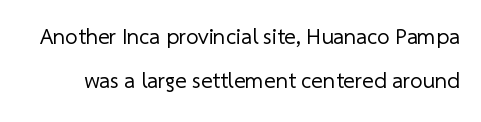
You could call the tracking neutral — neither tight nor loose. The zone under the glyphs is completely vacant. Bold? No — there's no thickening of the strokes. You could fit nearly another row in the gap between these rows.
